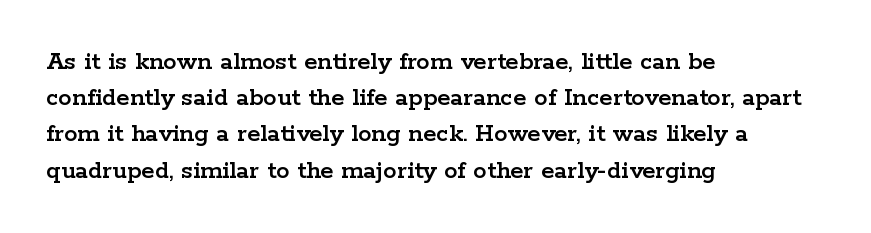
The image shows 27 px text type, upright; set left-aligned, normal line spacing (1.34x), normal letter spacing, not underlined.
